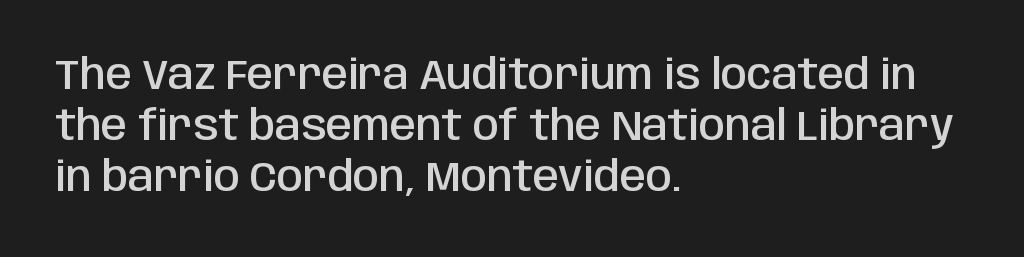
The image shows 42 px semibold, condensed sans-serif type, upright; set left-aligned, line spacing 1.21x, normal letter spacing, not underlined; low stroke contrast and a large x-height.
